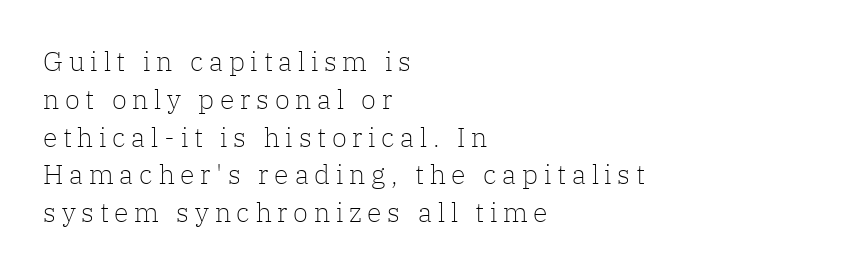
Q: Is the text bold? A: No.
Q: Is the text italic (slanted)? A: No, it is upright.
Q: Is the text underlined? A: No.
Q: How is the paragraph aligned? A: Left-aligned.
Q: Is the spacing between letters normal or unusually wide? A: Unusually wide.
Q: Is the spacing between lines tight, normal or loose? A: Normal.
